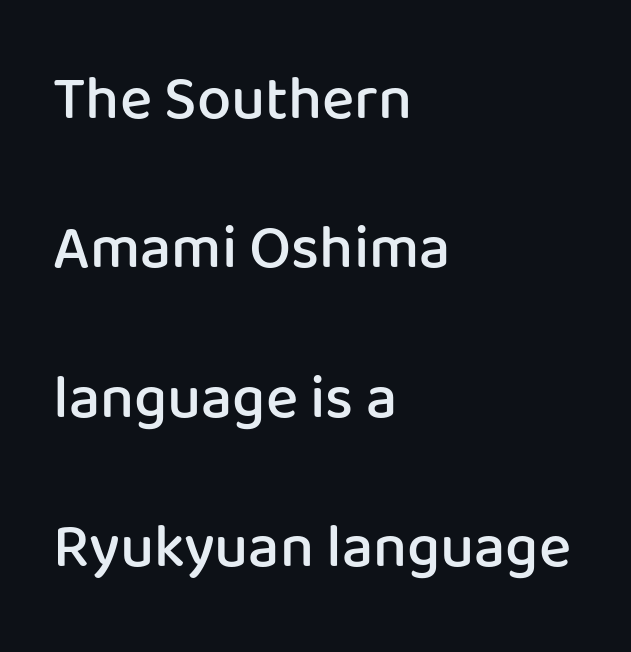
Q: Is the text bold? A: Semi-bold.
Q: Is the text italic (slanted)? A: No, it is upright.
Q: Is the typeface a serif or a sans-serif typeface? A: Sans-serif.
Q: Is the text underlined? A: No.
Q: How is the paragraph aligned? A: Left-aligned.
Q: Is the spacing between letters normal or unusually wide? A: Normal.
Q: Is the spacing between lines tight, normal or loose? A: Loose.
Q: Width (condensed, normal, or wide)? A: Normal.
Q: Stroke contrast? A: Low.
Q: x-height? A: Medium.
Q: Monospaced? A: No.
